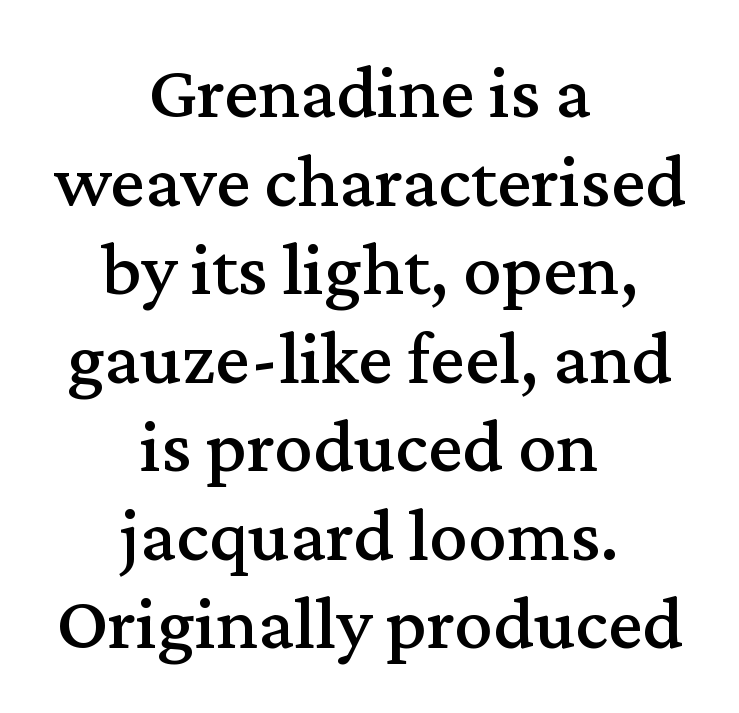
Q: Is the text italic (slanted)? A: No, it is upright.
Q: Is the typeface a serif or a sans-serif typeface? A: Serif.
Q: Is the text underlined? A: No.
Q: How is the paragraph aligned? A: Centered.
Q: Is the spacing between letters normal or unusually wide? A: Normal.
Q: Is the spacing between lines tight, normal or loose? A: Tight.
Q: Width (condensed, normal, or wide)? A: Normal.
Q: Stroke contrast? A: Medium.
Q: x-height? A: Medium.
Q: Monospaced? A: No.
